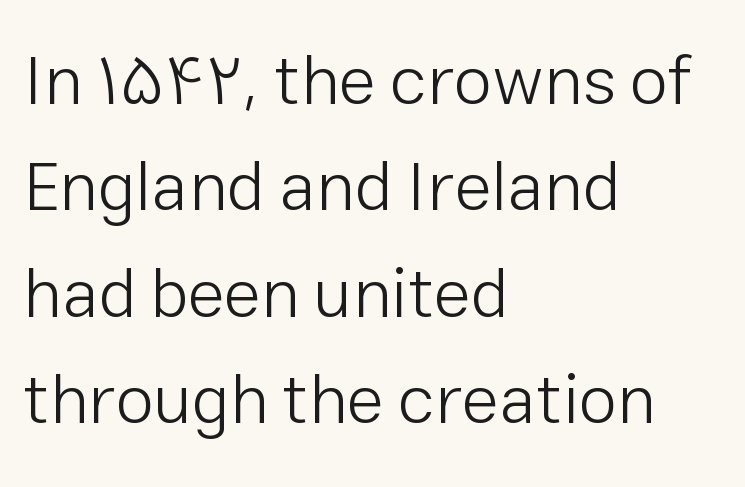
The image shows 69 px light sans-serif type, upright; set left-aligned, normal line spacing (1.54x), normal letter spacing, not underlined; low stroke contrast and a medium x-height.
